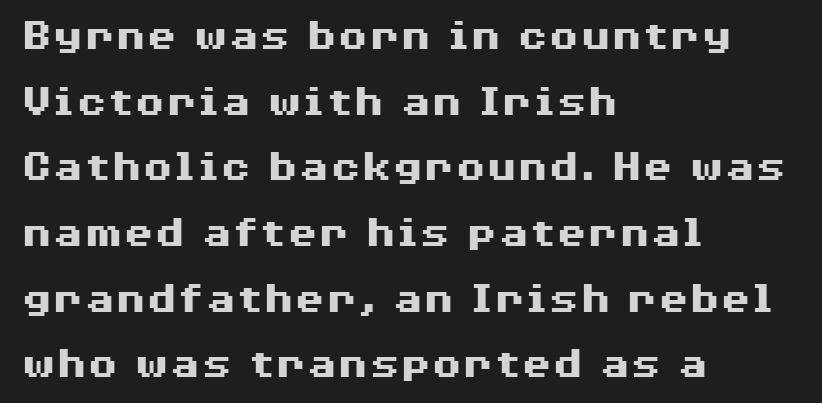
{"serif": "no", "italic": "no", "bold": "yes", "weight": "heavy", "width": "wide", "stroke_contrast": "medium", "x_height": "medium", "monospaced": "no", "underline": "no", "align": "left", "line_spacing": "normal", "line_spacing_ratio": 1.46, "letter_spacing": "normal", "letter_spacing_em": 0.0, "glyph_px": 45}
